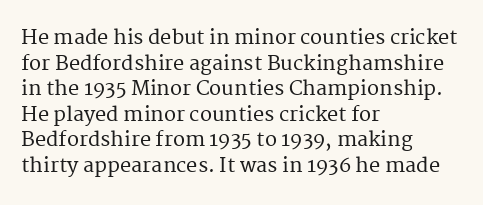
The image shows 20 px text type, upright; set left-aligned, normal line spacing (1.28x), normal letter spacing, not underlined.
